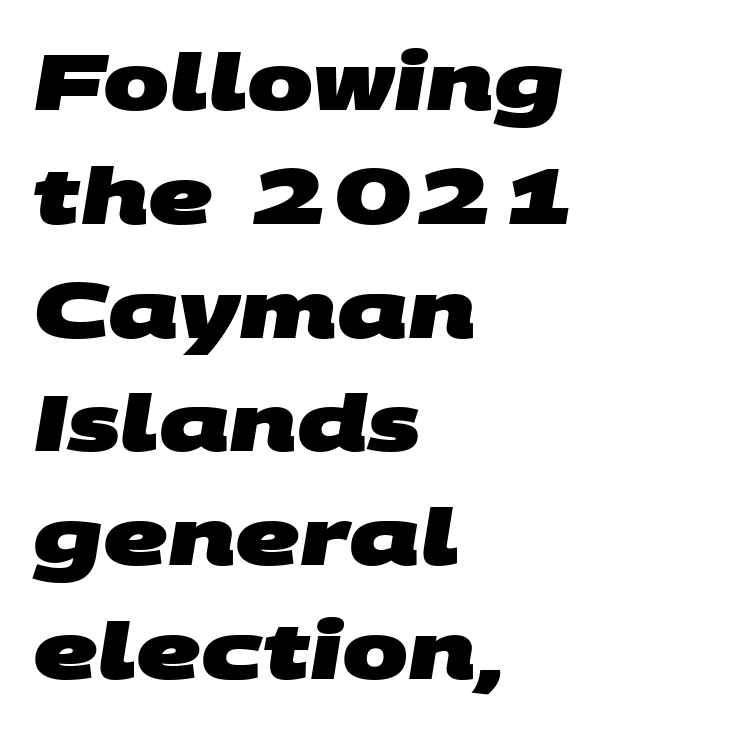
The image shows 79 px heavy, wide sans-serif type; set left-aligned, normal line spacing (1.44x), normal letter spacing, not underlined; medium stroke contrast and a large x-height.
